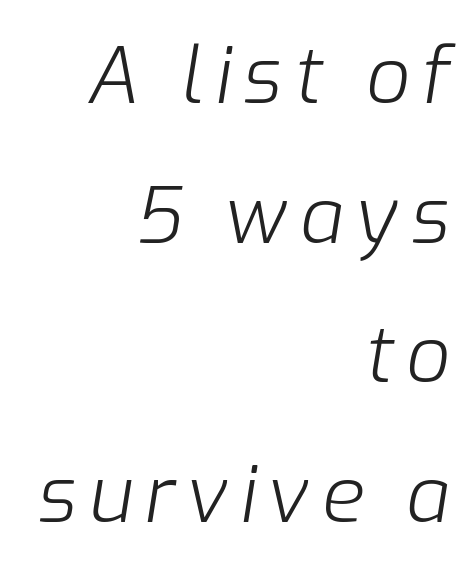
Q: Is the text bold? A: No.
Q: Is the text italic (slanted)? A: Yes, it leans right by about 9 degrees.
Q: Is the text underlined? A: No.
Q: How is the paragraph aligned? A: Right-aligned.
Q: Width (condensed, normal, or wide)? A: Normal.
Q: Stroke contrast? A: Low.
Q: x-height? A: Medium.
Q: Monospaced? A: No.
